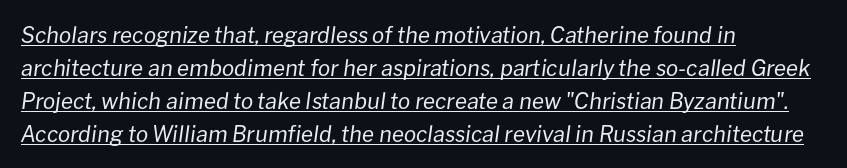
Q: Is the text bold? A: No.
Q: Is the text italic (slanted)? A: Yes, it leans right by about 8 degrees.
Q: Is the text underlined? A: Yes.
Q: How is the paragraph aligned? A: Left-aligned.
Q: Is the spacing between letters normal or unusually wide? A: Normal.
Q: Is the spacing between lines tight, normal or loose? A: Normal.
